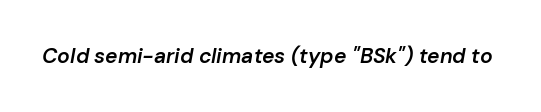
Q: Is the text bold? A: Semi-bold.
Q: Is the text italic (slanted)? A: Yes, it leans right by about 10 degrees.
Q: Is the text underlined? A: No.
Q: Is the spacing between letters normal or unusually wide? A: Normal.
